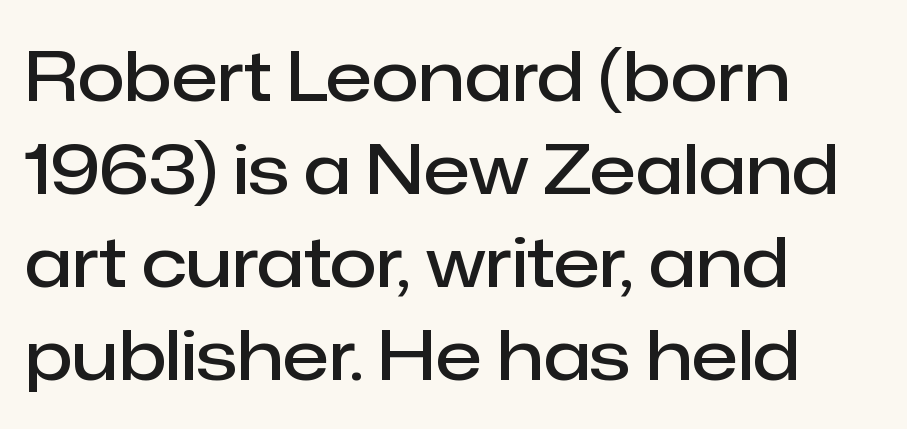
Nobody touched the tracking dial on this one. A sans-serif font was chosen for this passage. Each new line begins a customary step beneath the previous one. The typography opts for an upright posture over an oblique one. You could not count columns in this text — the font is proportionally spaced.
